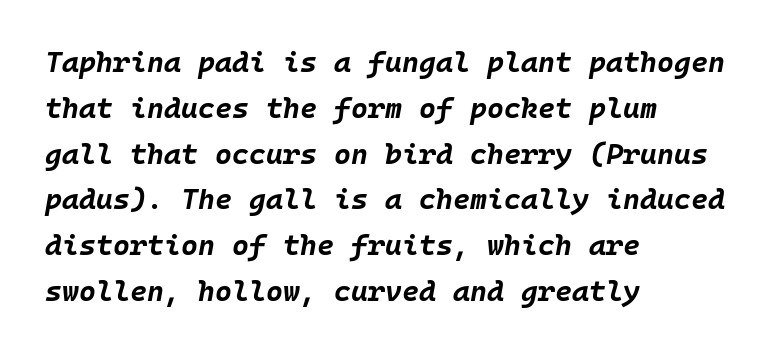
Honestly, there is no underline to notice here at all. Thick stems and heavy bowls — unmistakably bold. Rendered with sloped, italic letterforms. Spacing verdict: monospaced, one width for all characters. The compositor pushed each line to the left boundary. Reading down the column, the eye jumps a familiar distance to each next line.
